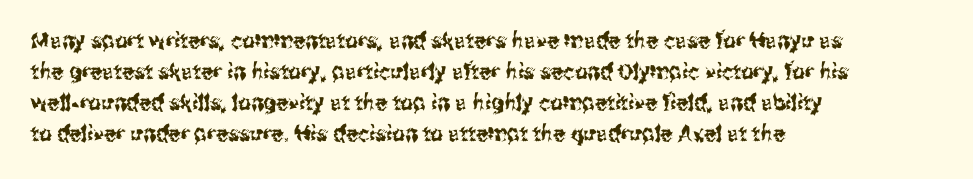
No italicization has been applied; the sample stays upright. The text block is weighted toward the left margin, trailing off unevenly rightward. Each row of text sits above clean, open space. Leading matches the norm, producing a regular column. Nobody touched the tracking dial on this one.
